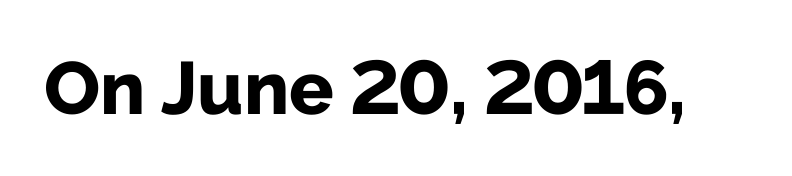
Each letter keeps its own natural width here, so spacing adapts to shape. The font's upright variant was chosen for this text. Grotesque or geometric, the face here clearly has no serifs. The font is running at its bold setting. Honestly, the letter spacing is just normal — you wouldn't notice it.
